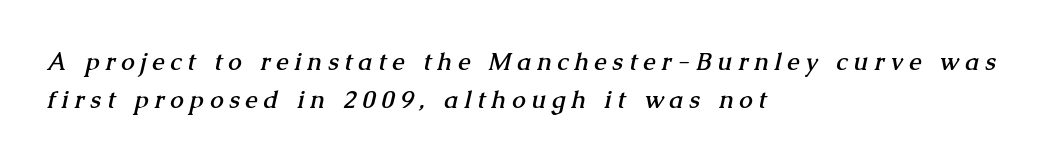
{"bold": "yes", "underline": "no", "align": "left", "line_spacing": "normal", "line_spacing_ratio": 1.59, "letter_spacing": "wide", "letter_spacing_em": 0.26, "glyph_px": 24}
